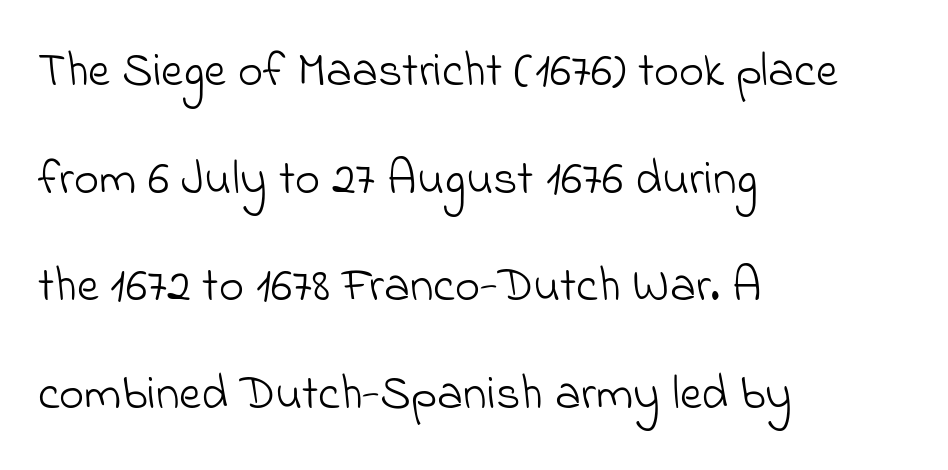
{"serif": "no", "bold": "no", "weight": "light", "width": "normal", "stroke_contrast": "low", "x_height": "small", "monospaced": "no", "underline": "no", "align": "left", "line_spacing": "loose", "line_spacing_ratio": 2.24, "letter_spacing": "normal", "letter_spacing_em": 0.0, "glyph_px": 48}
